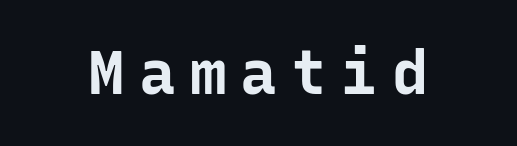
The image shows 61 px bold sans-serif type, upright, monospaced; set unusually wide letter spacing (+0.23 em), not underlined; low stroke contrast and a medium x-height.
